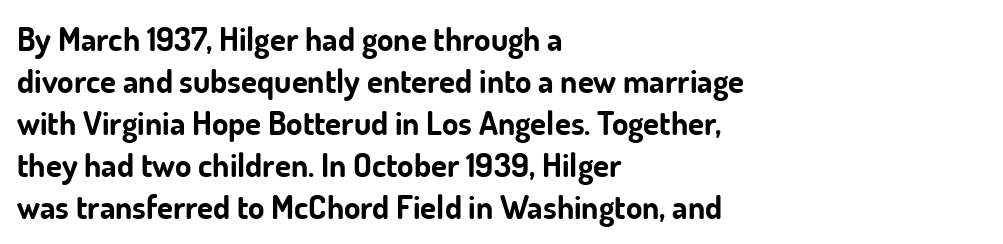
{"serif": "no", "italic": "no", "bold": "yes", "weight": "bold", "width": "normal", "stroke_contrast": "low", "x_height": "small", "monospaced": "no", "underline": "no", "align": "left", "line_spacing": "normal", "line_spacing_ratio": 1.27, "letter_spacing": "normal", "letter_spacing_em": 0.0, "glyph_px": 33}
